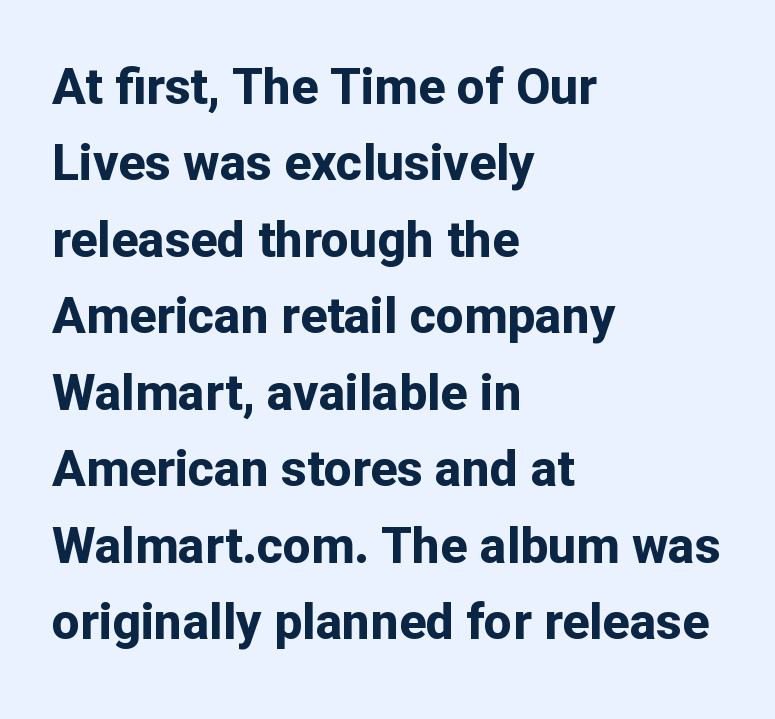
The image shows 50 px bold sans-serif type, upright; set left-aligned, normal line spacing (1.53x), normal letter spacing, not underlined; low stroke contrast and a medium x-height.
